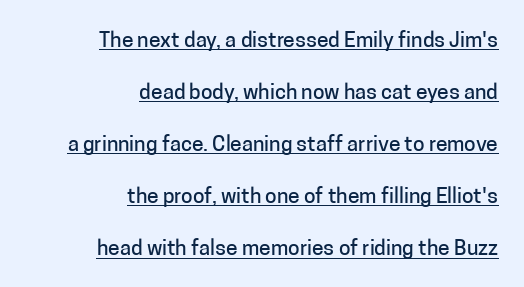
Q: Is the text italic (slanted)? A: No, it is upright.
Q: Is the text underlined? A: Yes.
Q: How is the paragraph aligned? A: Right-aligned.
Q: Is the spacing between letters normal or unusually wide? A: Normal.
Q: Is the spacing between lines tight, normal or loose? A: Loose.
